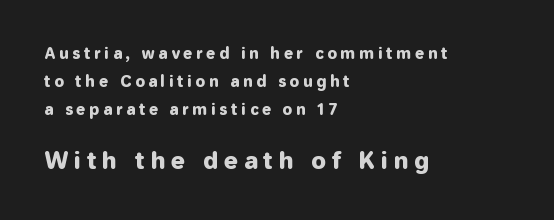
The image shows 23 px text type, upright; set left-aligned, line spacing 1.86x, unusually wide letter spacing (+0.27 em), not underlined; the second (bottom) block is 1.53x larger.
